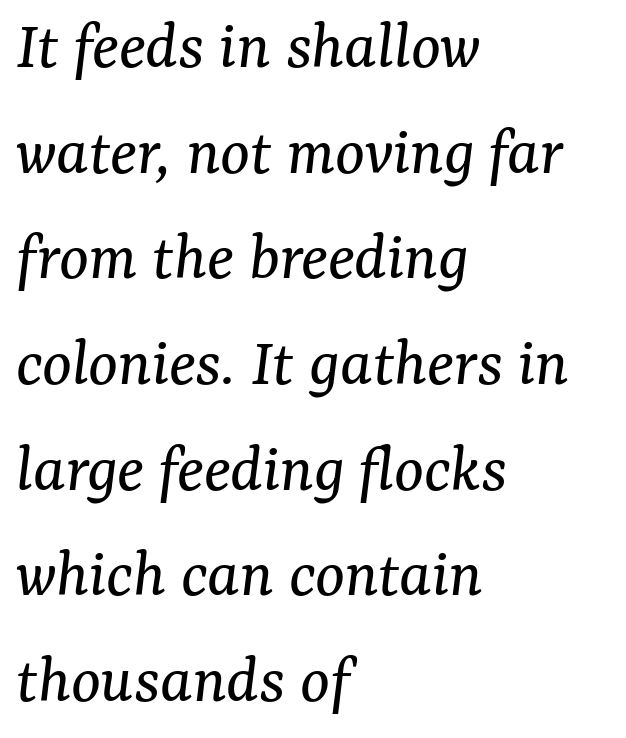
Q: Is the text bold? A: No.
Q: Is the text italic (slanted)? A: Yes, it leans right by about 7 degrees.
Q: Is the typeface a serif or a sans-serif typeface? A: Serif.
Q: Is the text underlined? A: No.
Q: How is the paragraph aligned? A: Left-aligned.
Q: Is the spacing between letters normal or unusually wide? A: Normal.
Q: Is the spacing between lines tight, normal or loose? A: Normal.
Q: Width (condensed, normal, or wide)? A: Normal.
Q: Stroke contrast? A: Medium.
Q: x-height? A: Medium.
Q: Monospaced? A: No.
